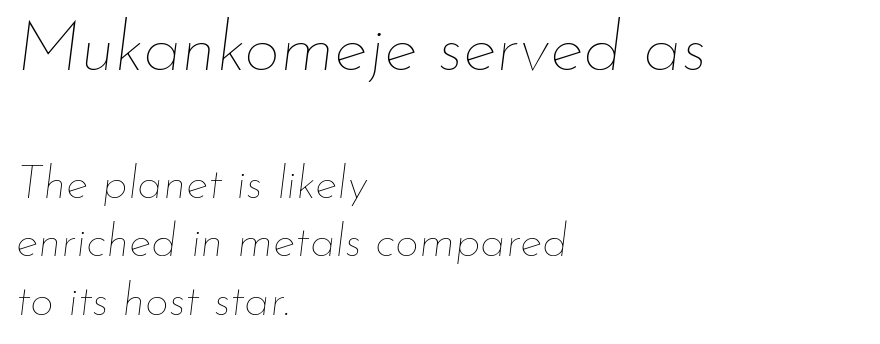
{"italic": "yes", "lean": "right", "slant_degrees": 7, "bold": "no", "weight": "thin", "width": "normal", "stroke_contrast": "low", "x_height": "small", "monospaced": "no", "underline": "no", "align": "left", "line_spacing": "normal", "line_spacing_ratio": 1.25, "letter_spacing": "normal", "letter_spacing_em": 0.0, "larger_block": "first", "size_ratio": 1.51, "glyph_px": 71}
